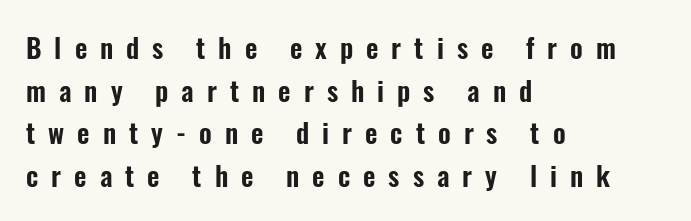
Italic: no, the glyphs are upright roman. A student would call this left alignment; a typographer would say flush left, rag right. This rendering widens character spacing well past its baseline value. Quick note: interline space is typical. A clean baseline with only descenders dipping below it.
